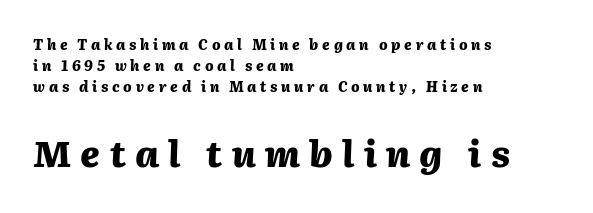
Words appear elongated and porous because spacing is wide. The emphasis by scale lands on block number two, below. The passage shown is typed in a proportional face where columns would drift. Typographic density is high because the face is bold.
